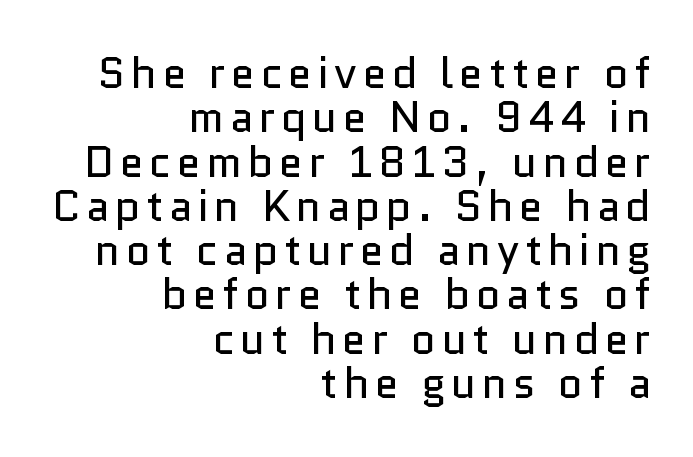
{"serif": "no", "italic": "no", "bold": "no", "weight": "regular", "width": "normal", "stroke_contrast": "low", "x_height": "medium", "monospaced": "no", "underline": "no", "align": "right", "line_spacing": "tight", "line_spacing_ratio": 1.03, "glyph_px": 43}
